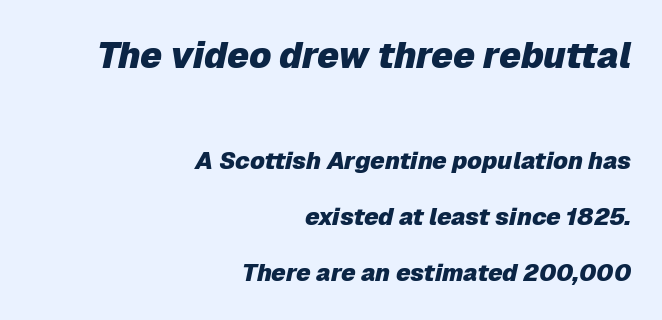
{"italic": "yes", "lean": "right", "slant_degrees": 12, "bold": "yes", "weight": "heavy", "width": "normal", "stroke_contrast": "low", "x_height": "medium", "monospaced": "no", "underline": "no", "align": "right", "line_spacing": "loose", "line_spacing_ratio": 2.33, "letter_spacing": "normal", "letter_spacing_em": 0.0, "larger_block": "first", "size_ratio": 1.5, "glyph_px": 36}
